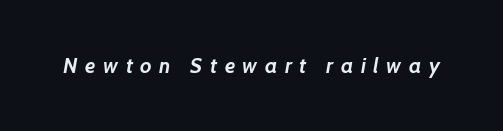
Q: Is the text bold? A: Yes.
Q: Is the text underlined? A: No.
Q: Is the spacing between letters normal or unusually wide? A: Unusually wide.
